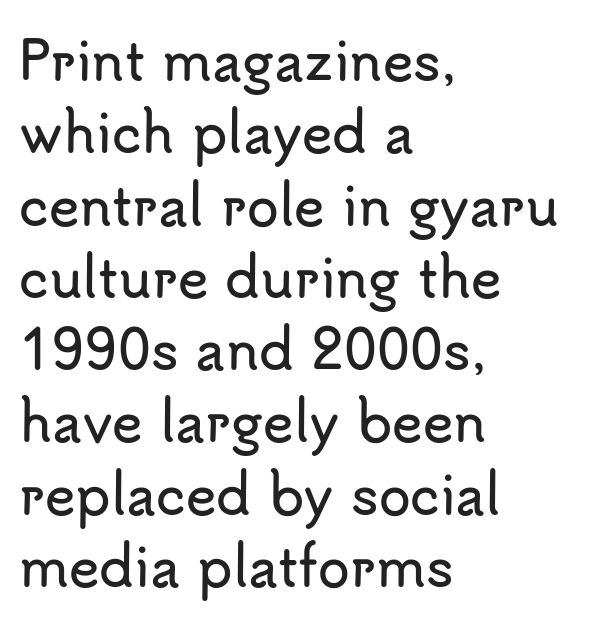
{"serif": "no", "italic": "no", "width": "normal", "stroke_contrast": "low", "x_height": "small", "monospaced": "no", "underline": "no", "align": "left", "line_spacing": "normal", "line_spacing_ratio": 1.39, "letter_spacing": "normal", "letter_spacing_em": 0.0, "glyph_px": 52}
